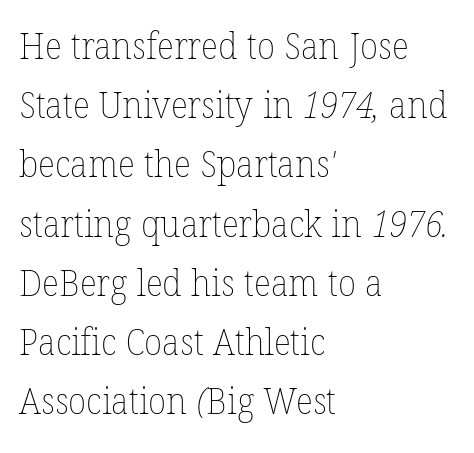
Characters follow at the spacing the type designer built in. The rendering uses a moderate line-height, typical for paragraphs. Do the characters align in a grid? No, the font is proportional. The rendering anchors every line to the left-hand side. The area under the type is left untouched.
